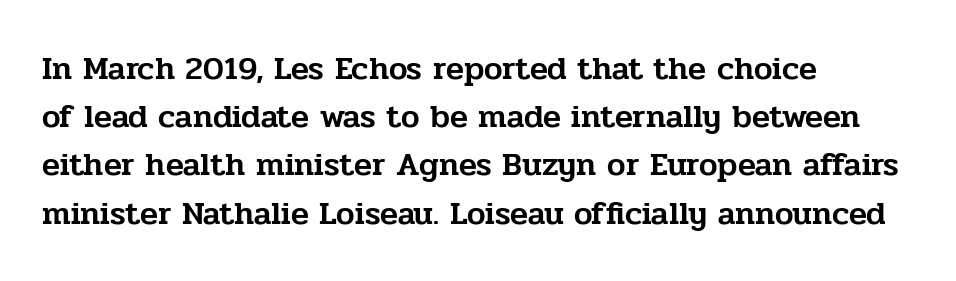
The image shows 33 px serif type, upright; set left-aligned, normal line spacing (1.46x), normal letter spacing, not underlined; low stroke contrast and a medium x-height.
